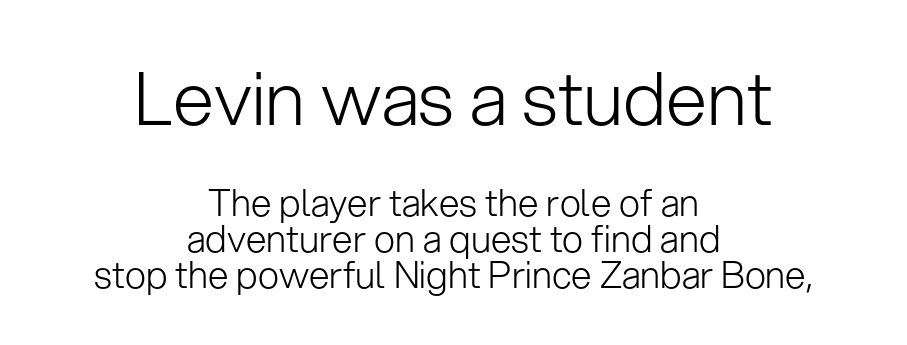
The image shows 74 px light sans-serif type, upright; set centered, tight line spacing (0.98x), normal letter spacing, not underlined; the first (top) block is 2.0x larger; low stroke contrast and a medium x-height.
